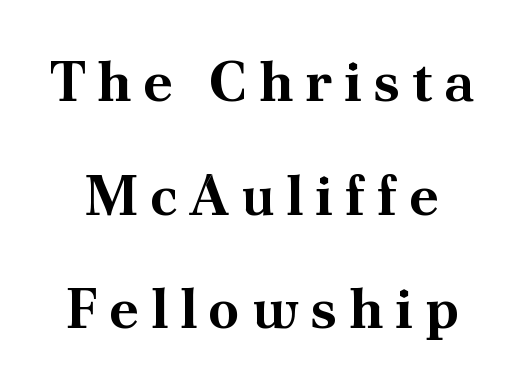
{"serif": "yes", "italic": "no", "bold": "yes", "weight": "bold", "width": "normal", "stroke_contrast": "medium", "x_height": "small", "monospaced": "no", "underline": "no", "line_spacing": "loose", "line_spacing_ratio": 2.03, "letter_spacing": "wide", "letter_spacing_em": 0.21, "glyph_px": 56}
